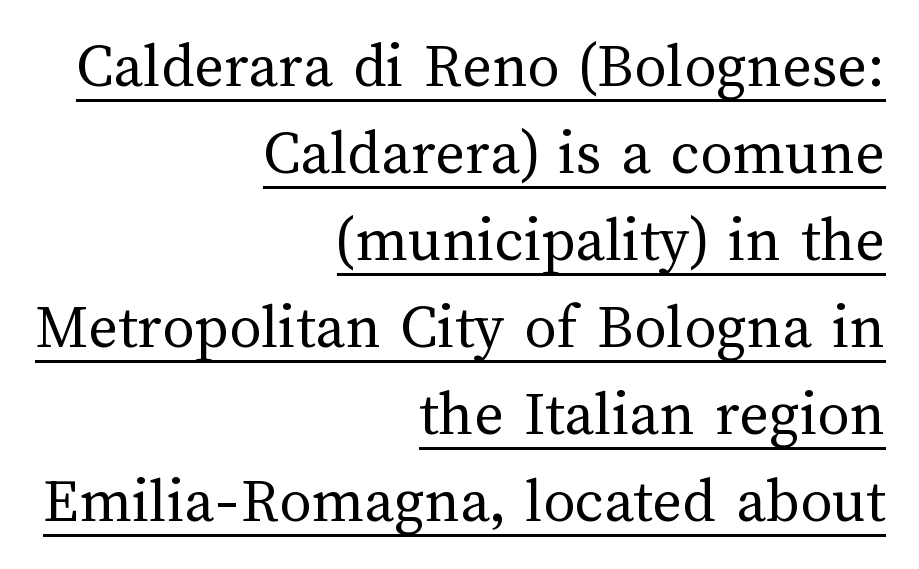
{"italic": "no", "bold": "no", "weight": "regular", "width": "normal", "stroke_contrast": "medium", "x_height": "medium", "monospaced": "no", "underline": "yes", "align": "right", "line_spacing": "normal", "line_spacing_ratio": 1.36, "letter_spacing": "normal", "letter_spacing_em": 0.0, "glyph_px": 64}
